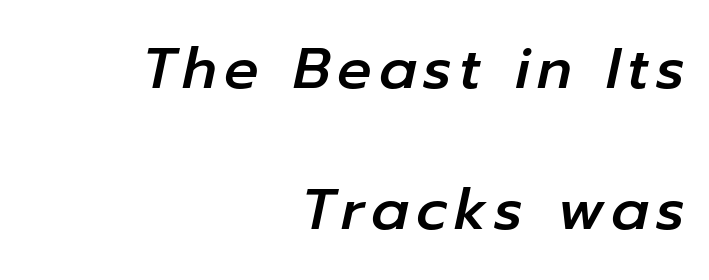
Q: Is the text italic (slanted)? A: Yes, it leans right by about 12 degrees.
Q: Is the text underlined? A: No.
Q: How is the paragraph aligned? A: Right-aligned.
Q: Is the spacing between lines tight, normal or loose? A: Loose.
Q: Width (condensed, normal, or wide)? A: Normal.
Q: Stroke contrast? A: Low.
Q: x-height? A: Medium.
Q: Monospaced? A: No.
